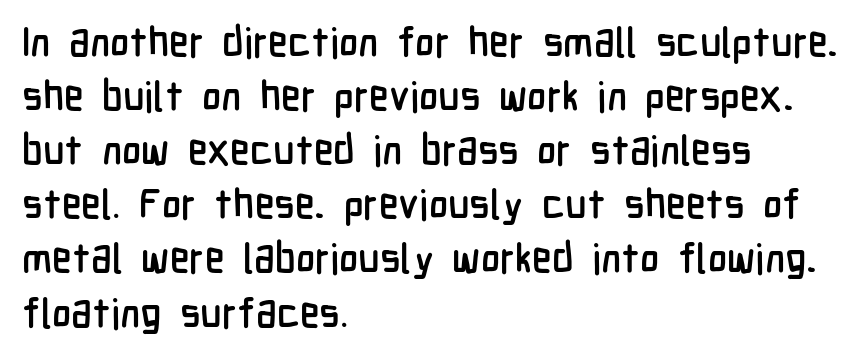
The rendering uses natural spacing where letterforms have individual widths. Reading down the block, your eye returns to a fixed left position each line. Beneath every word, the page is bare. The passage shown is typeset with a sans-serif family. This block has exactly the height ordinary leading produces. Quick note: not italic, upright.
